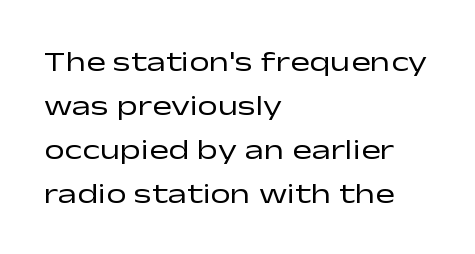
Italic? Not at all — the glyphs are vertical. Is the letter spacing exaggerated? No — it looks like the ordinary default. The baseline area is clear. A normal amount of white space separates one row of letters from the next. Horizontal alignment here is leftward, the default for most running prose.
